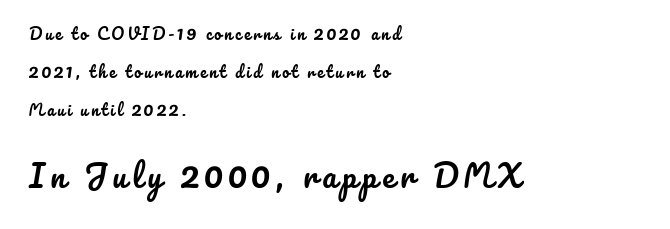
A typesetter would call this leading open, well beyond the default. Spacing verdict: proportional, widths tailored to each character. Two sizes are in play, and the larger belongs to the second block. Compared with a centered layout, this one pins lines to the left instead.
